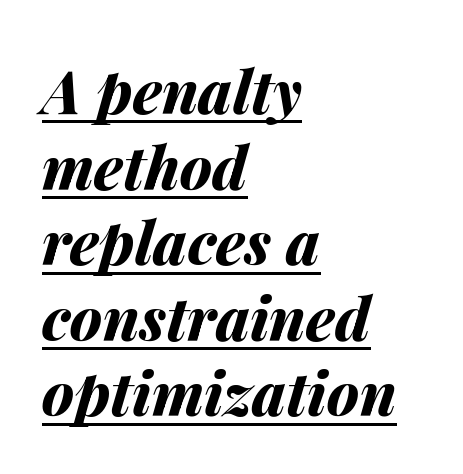
The image shows 60 px bold type, italic (leaning right); set left-aligned, normal line spacing (1.26x), normal letter spacing, underlined; medium stroke contrast and a medium x-height.
